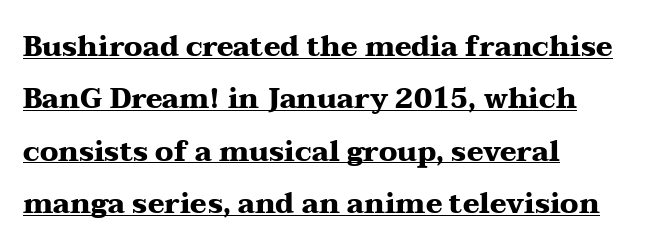
Q: Is the text bold? A: Yes.
Q: Is the text italic (slanted)? A: No, it is upright.
Q: Is the typeface a serif or a sans-serif typeface? A: Serif.
Q: Is the text underlined? A: Yes.
Q: How is the paragraph aligned? A: Left-aligned.
Q: Is the spacing between letters normal or unusually wide? A: Normal.
Q: Width (condensed, normal, or wide)? A: Wide.
Q: Stroke contrast? A: Medium.
Q: x-height? A: Medium.
Q: Monospaced? A: No.
